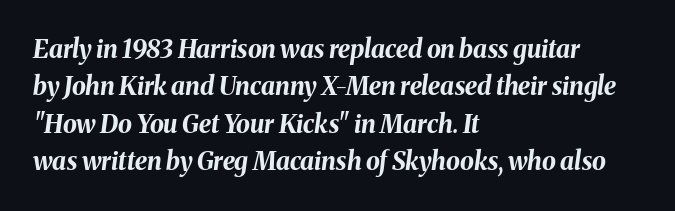
{"italic": "yes", "lean": "right", "slant_degrees": 8, "bold": "yes", "underline": "no", "align": "left", "line_spacing": "normal", "line_spacing_ratio": 1.5, "letter_spacing": "normal", "letter_spacing_em": 0.0, "glyph_px": 25}
